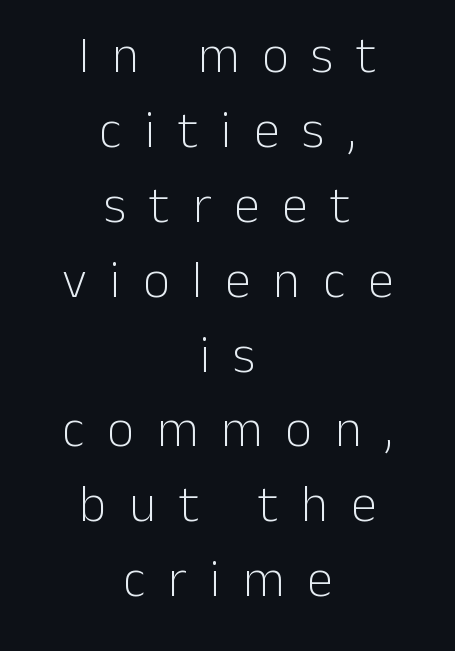
The image shows 52 px light sans-serif type, upright; set centered, normal line spacing (1.44x), unusually wide letter spacing (+0.44 em), not underlined; low stroke contrast and a medium x-height.
